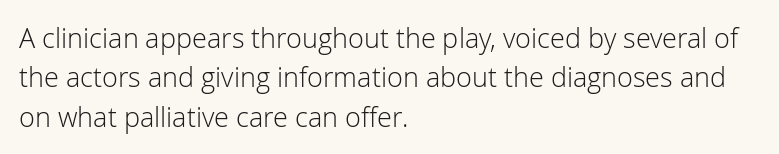
Quick note: not italic, upright. Is the stroke heavy? The answer is a plain regular-or-lighter. The setting favours the left margin, as ordinary paragraphs usually do. Has an underline been added? It has not. Tracking here is standard; glyphs follow each other at the usual distance. Line spacing here is normal.
